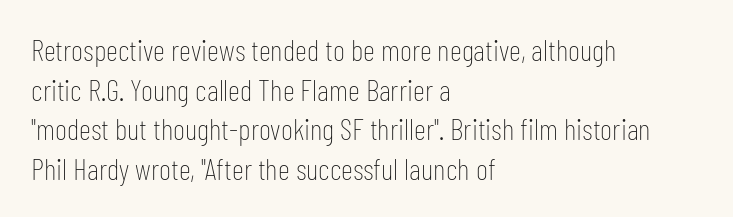
{"serif": "no", "italic": "no", "bold": "no", "weight": "thin", "width": "condensed", "stroke_contrast": "low", "x_height": "medium", "monospaced": "no", "underline": "no", "align": "left", "line_spacing": "normal", "line_spacing_ratio": 1.32, "letter_spacing": "normal", "letter_spacing_em": 0.0, "glyph_px": 30}
